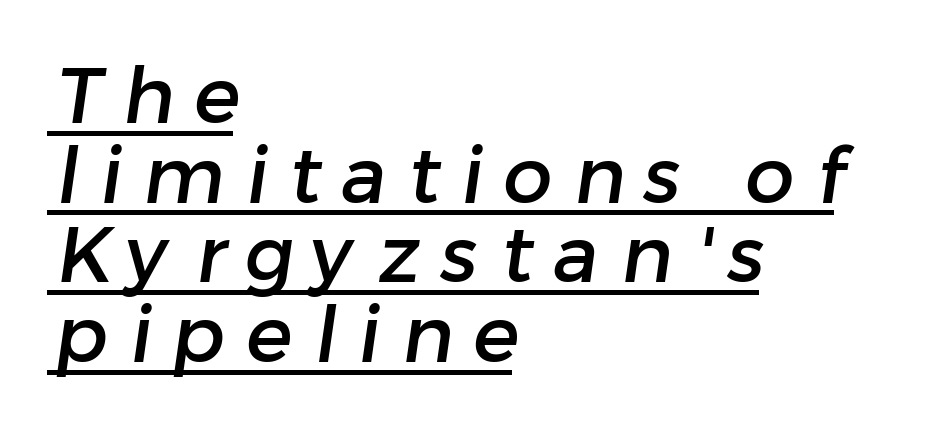
{"serif": "no", "width": "normal", "stroke_contrast": "low", "x_height": "medium", "monospaced": "no", "underline": "yes", "align": "left", "line_spacing": "tight", "line_spacing_ratio": 1.02, "letter_spacing": "wide", "letter_spacing_em": 0.27, "glyph_px": 78}
